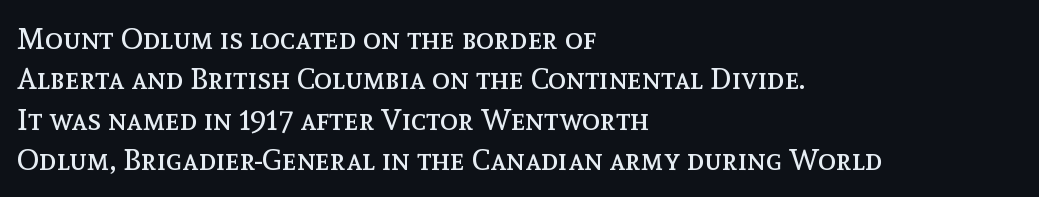
The image shows 30 px regular-weight type, upright; set left-aligned, normal line spacing (1.35x), normal letter spacing, not underlined; a medium x-height.
